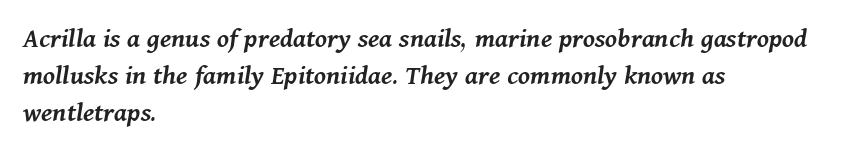
The image shows 29 px semibold type, italic (leaning right); set left-aligned, normal line spacing (1.27x), normal letter spacing, not underlined; medium stroke contrast and a medium x-height.
